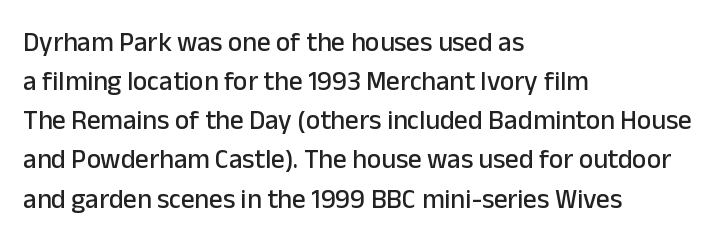
The image shows 27 px text type, upright; set left-aligned, normal line spacing (1.45x), normal letter spacing, not underlined.
